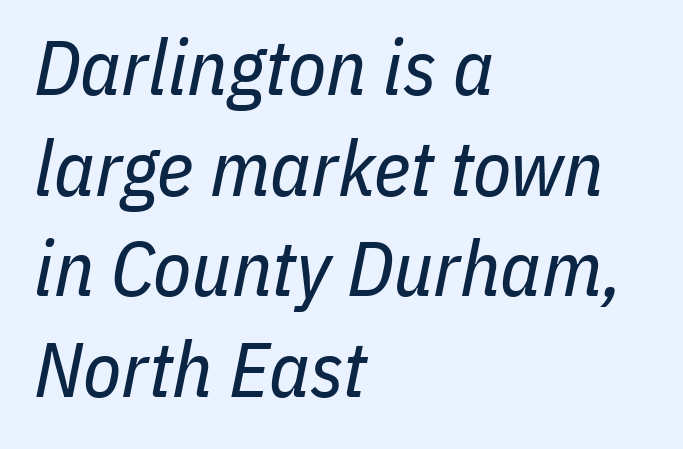
The image shows 78 px regular-weight, condensed type, italic (leaning right); set left-aligned, normal line spacing (1.29x), normal letter spacing, not underlined; low stroke contrast and a medium x-height.
